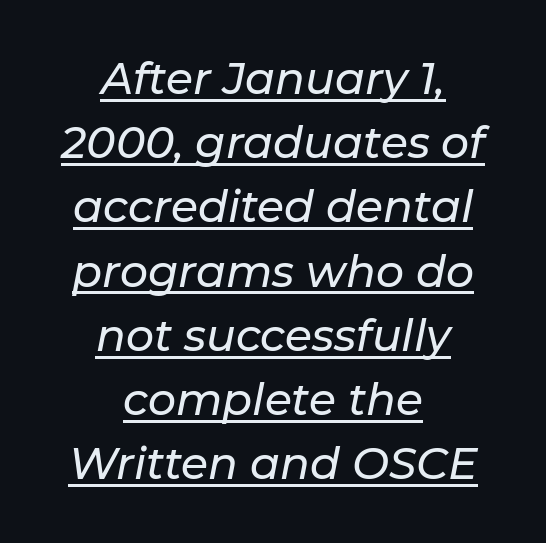
Leading matches the norm, producing a regular column. Observe the ordinary spacing: letters are neighbours, not strangers. This is underlined copy, the kind a proofreader might mark for attention. Proportional: the letters do not fall into vertical columns.
